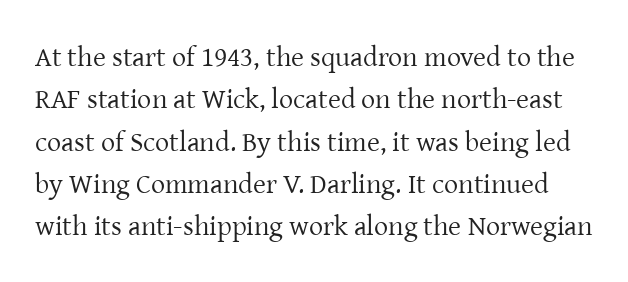
{"serif": "yes", "italic": "no", "bold": "no", "weight": "regular", "width": "normal", "stroke_contrast": "low", "x_height": "medium", "monospaced": "no", "underline": "no", "line_spacing": "normal", "line_spacing_ratio": 1.51, "letter_spacing": "normal", "letter_spacing_em": 0.0, "glyph_px": 28}
